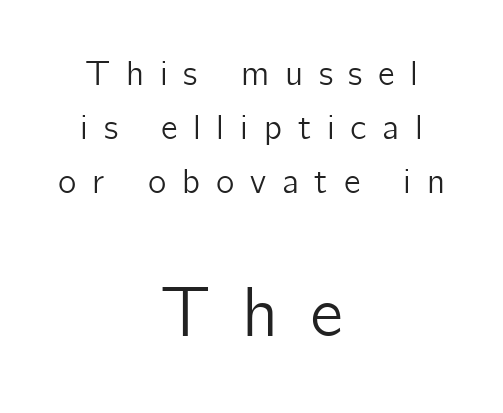
Proportional: the letters do not fall into vertical columns. The type family on display is of the sans-serif kind. The horizontal fit of the characters is loose and conspicuously gappy. The foot of each line stays bare and open.
